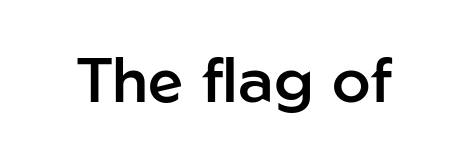
Q: Is the text bold? A: Semi-bold.
Q: Is the text italic (slanted)? A: No, it is upright.
Q: Is the typeface a serif or a sans-serif typeface? A: Sans-serif.
Q: Is the text underlined? A: No.
Q: Is the spacing between letters normal or unusually wide? A: Normal.
Q: Width (condensed, normal, or wide)? A: Normal.
Q: Stroke contrast? A: Low.
Q: x-height? A: Medium.
Q: Monospaced? A: No.
